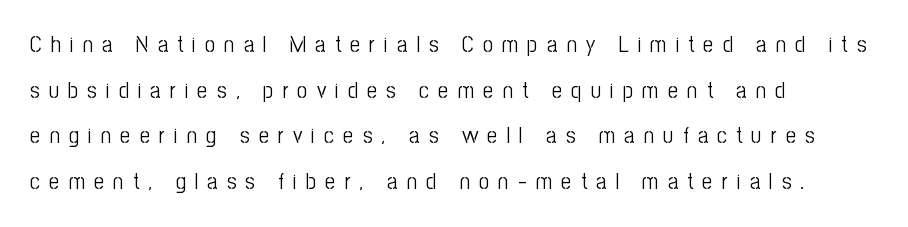
Successive baselines arrive slowly, with a big drop between each. Counters stay open thanks to moderate or lighter strokes. Short note: letters widely spaced. Posture: vertical.
